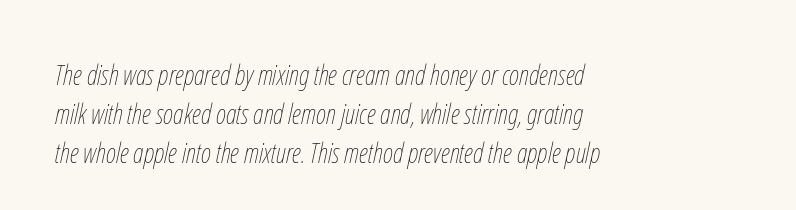
{"italic": "yes", "lean": "right", "slant_degrees": 12, "bold": "no", "weight": "thin", "width": "condensed", "stroke_contrast": "low", "x_height": "medium", "monospaced": "no", "underline": "no", "align": "left", "line_spacing": "normal", "line_spacing_ratio": 1.39, "letter_spacing": "normal", "letter_spacing_em": 0.0, "glyph_px": 28}
